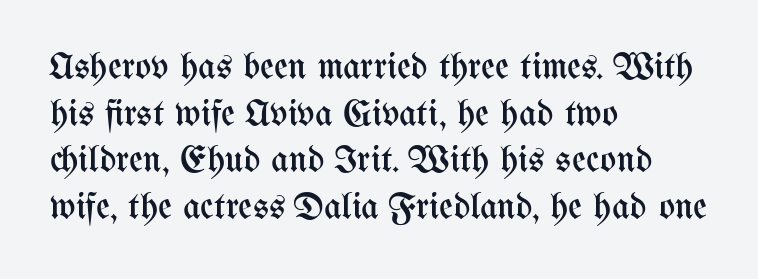
The image shows 38 px regular-weight, condensed type, upright; set left-aligned, line spacing 1.23x, normal letter spacing, not underlined; medium stroke contrast and a medium x-height.
